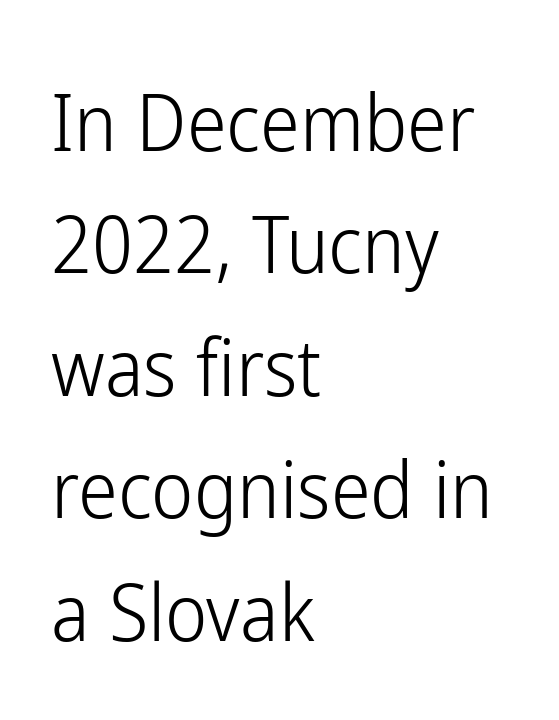
{"serif": "no", "italic": "no", "bold": "no", "weight": "light", "width": "condensed", "stroke_contrast": "low", "x_height": "medium", "monospaced": "no", "underline": "no", "align": "left", "line_spacing": "normal", "line_spacing_ratio": 1.53, "letter_spacing": "normal", "letter_spacing_em": 0.0, "glyph_px": 80}
